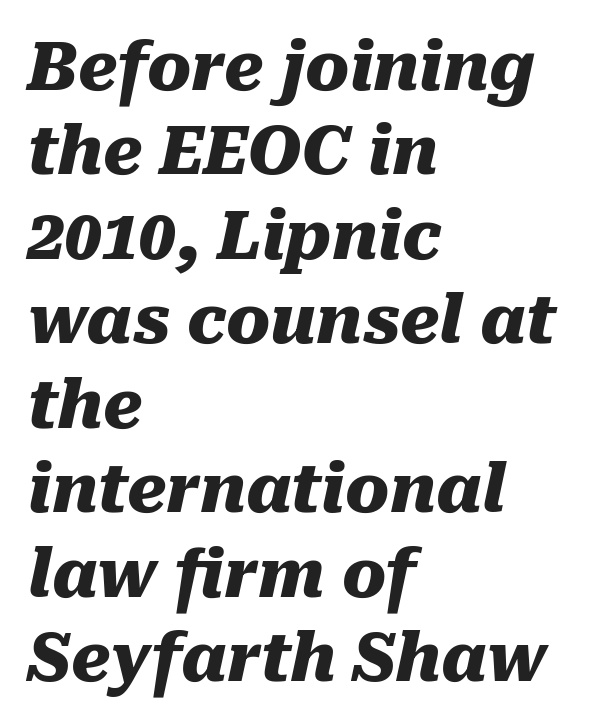
Q: Is the text bold? A: Yes.
Q: Is the text italic (slanted)? A: Yes, it leans right by about 10 degrees.
Q: Is the text underlined? A: No.
Q: How is the paragraph aligned? A: Left-aligned.
Q: Is the spacing between letters normal or unusually wide? A: Normal.
Q: Is the spacing between lines tight, normal or loose? A: Normal.
Q: Width (condensed, normal, or wide)? A: Normal.
Q: Stroke contrast? A: Medium.
Q: x-height? A: Medium.
Q: Monospaced? A: No.
